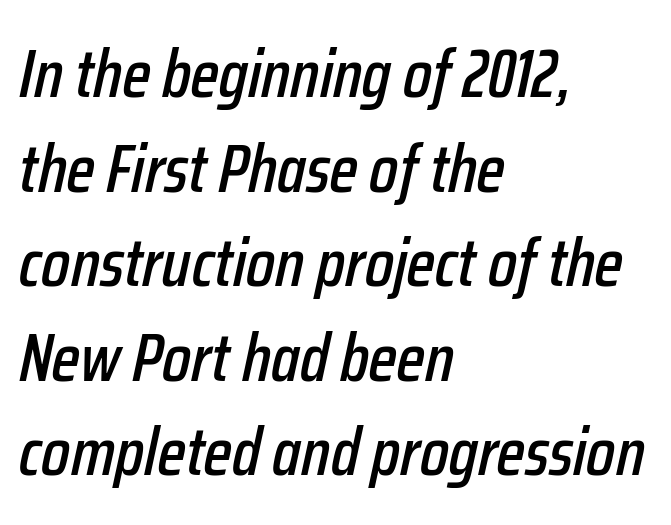
The image shows 68 px condensed type, italic (leaning right); set left-aligned, normal line spacing (1.39x), normal letter spacing, not underlined; low stroke contrast and a medium x-height.
